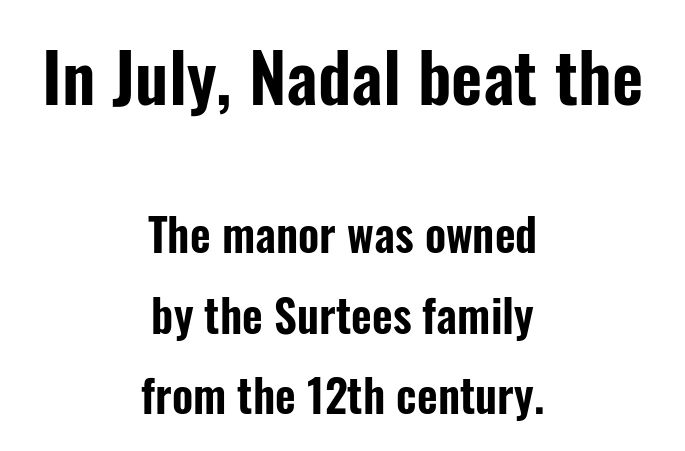
{"serif": "no", "italic": "no", "width": "condensed", "stroke_contrast": "low", "x_height": "medium", "monospaced": "no", "underline": "no", "align": "center", "line_spacing_ratio": 1.79, "letter_spacing": "normal", "letter_spacing_em": 0.0, "larger_block": "first", "size_ratio": 1.51, "glyph_px": 68}
